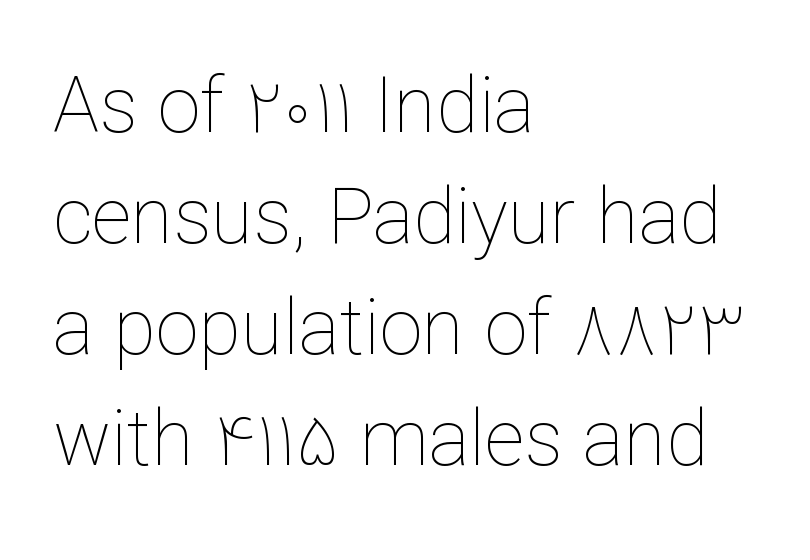
Q: Is the text bold? A: No.
Q: Is the text italic (slanted)? A: No, it is upright.
Q: Is the text underlined? A: No.
Q: How is the paragraph aligned? A: Left-aligned.
Q: Is the spacing between letters normal or unusually wide? A: Normal.
Q: Is the spacing between lines tight, normal or loose? A: Normal.
Q: Width (condensed, normal, or wide)? A: Normal.
Q: Stroke contrast? A: Low.
Q: x-height? A: Medium.
Q: Monospaced? A: No.
